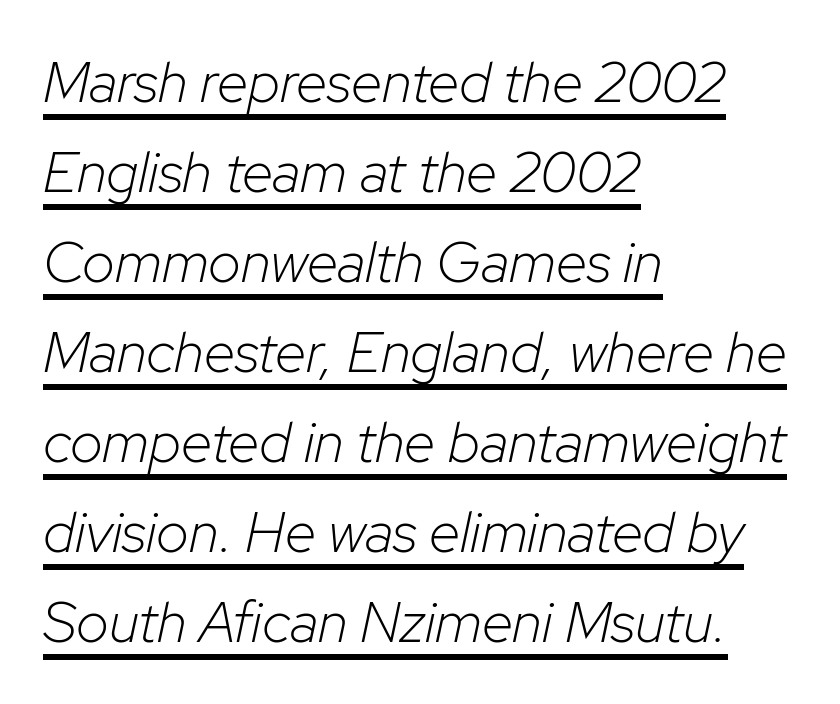
Q: Is the text bold? A: No.
Q: Is the text italic (slanted)? A: Yes, it leans right by about 12 degrees.
Q: Is the text underlined? A: Yes.
Q: How is the paragraph aligned? A: Left-aligned.
Q: Is the spacing between letters normal or unusually wide? A: Normal.
Q: Is the spacing between lines tight, normal or loose? A: Normal.
Q: Width (condensed, normal, or wide)? A: Normal.
Q: Stroke contrast? A: Low.
Q: x-height? A: Medium.
Q: Monospaced? A: No.
